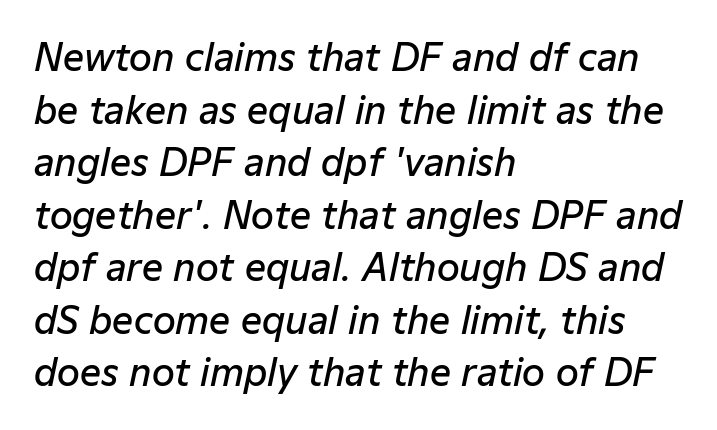
Q: Is the text bold? A: Semi-bold.
Q: Is the text italic (slanted)? A: Yes, it leans right by about 12 degrees.
Q: Is the text underlined? A: No.
Q: How is the paragraph aligned? A: Left-aligned.
Q: Is the spacing between letters normal or unusually wide? A: Normal.
Q: Is the spacing between lines tight, normal or loose? A: Normal.
Q: Width (condensed, normal, or wide)? A: Normal.
Q: Stroke contrast? A: Low.
Q: x-height? A: Medium.
Q: Monospaced? A: No.
